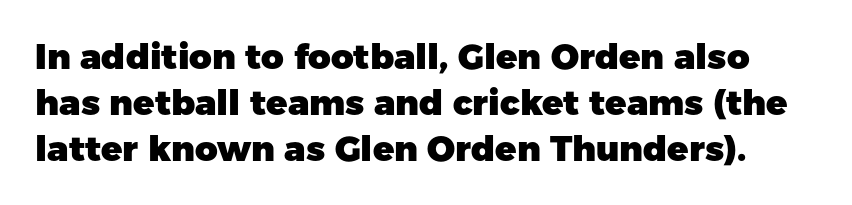
Q: Is the text bold? A: Yes.
Q: Is the text italic (slanted)? A: No, it is upright.
Q: Is the typeface a serif or a sans-serif typeface? A: Sans-serif.
Q: Is the text underlined? A: No.
Q: Is the spacing between letters normal or unusually wide? A: Normal.
Q: Is the spacing between lines tight, normal or loose? A: Normal.
Q: Width (condensed, normal, or wide)? A: Normal.
Q: Stroke contrast? A: Low.
Q: x-height? A: Medium.
Q: Monospaced? A: No.
